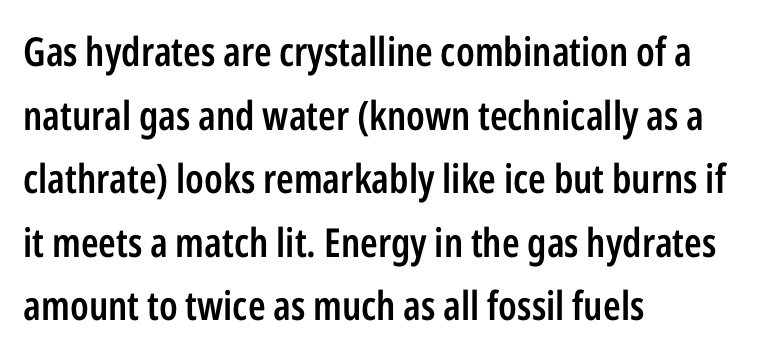
The image shows 40 px semibold, condensed sans-serif type, upright; set left-aligned, normal line spacing (1.59x), normal letter spacing, not underlined; low stroke contrast and a medium x-height.
